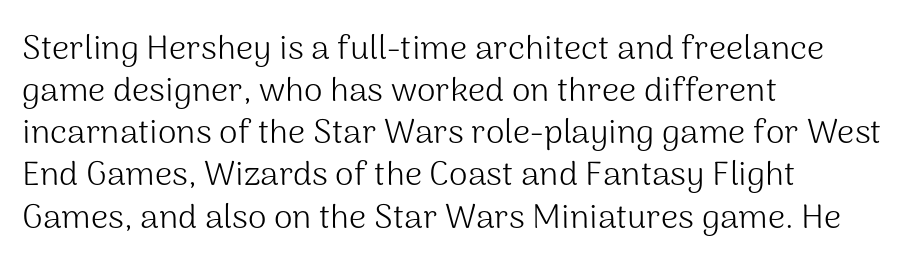
{"serif": "no", "italic": "no", "bold": "no", "weight": "light", "width": "normal", "stroke_contrast": "medium", "x_height": "medium", "monospaced": "no", "underline": "no", "align": "left", "line_spacing_ratio": 1.24, "letter_spacing": "normal", "letter_spacing_em": 0.0, "glyph_px": 34}
